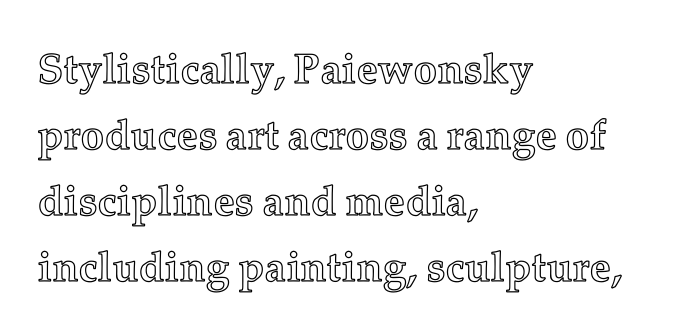
{"italic": "no", "width": "normal", "x_height": "medium", "monospaced": "no", "underline": "no", "align": "left", "line_spacing": "normal", "line_spacing_ratio": 1.57, "letter_spacing": "normal", "letter_spacing_em": 0.0, "glyph_px": 42}
